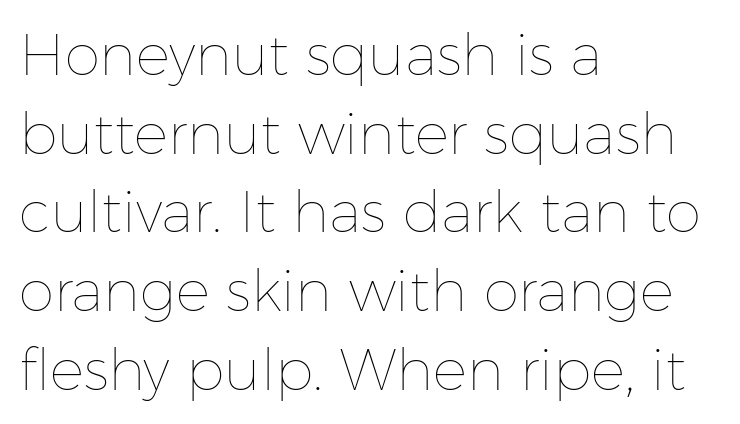
{"italic": "no", "bold": "no", "weight": "thin", "width": "normal", "stroke_contrast": "low", "x_height": "medium", "monospaced": "no", "underline": "no", "align": "left", "line_spacing": "normal", "line_spacing_ratio": 1.38, "letter_spacing": "normal", "letter_spacing_em": 0.0, "glyph_px": 57}
